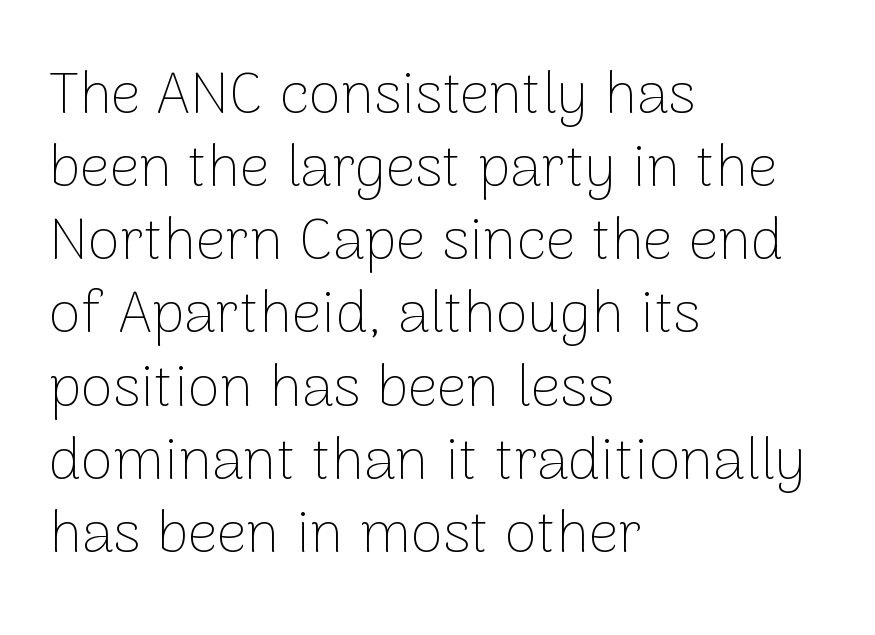
Q: Is the text bold? A: No.
Q: Is the text italic (slanted)? A: No, it is upright.
Q: Is the typeface a serif or a sans-serif typeface? A: Sans-serif.
Q: Is the text underlined? A: No.
Q: How is the paragraph aligned? A: Left-aligned.
Q: Is the spacing between letters normal or unusually wide? A: Normal.
Q: Width (condensed, normal, or wide)? A: Normal.
Q: Stroke contrast? A: Low.
Q: x-height? A: Medium.
Q: Monospaced? A: No.
